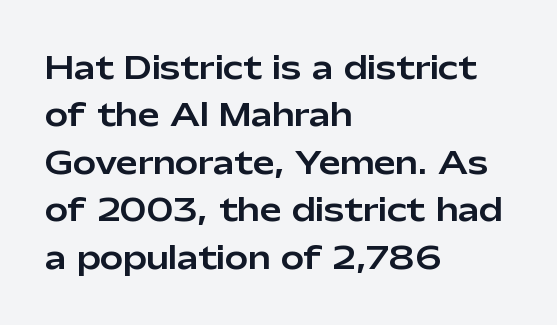
{"serif": "no", "italic": "no", "width": "normal", "stroke_contrast": "low", "x_height": "medium", "monospaced": "no", "underline": "no", "align": "left", "line_spacing": "normal", "line_spacing_ratio": 1.53, "letter_spacing": "normal", "letter_spacing_em": 0.0, "glyph_px": 31}
